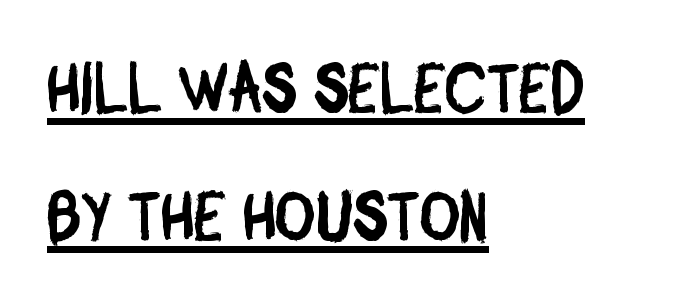
The image shows 69 px condensed sans-serif type; set left-aligned, line spacing 1.85x, normal letter spacing, underlined; low stroke contrast and a large x-height.
